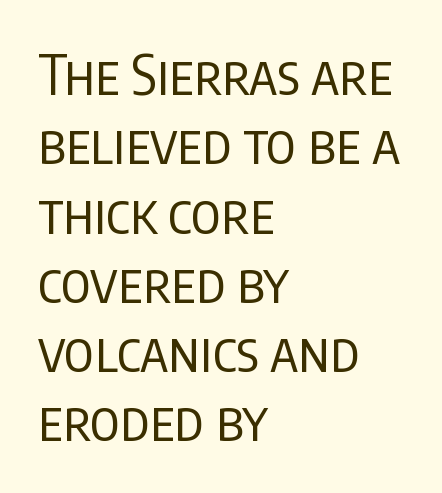
Q: Is the text bold? A: No.
Q: Is the text italic (slanted)? A: No, it is upright.
Q: Is the typeface a serif or a sans-serif typeface? A: Sans-serif.
Q: Is the text underlined? A: No.
Q: How is the paragraph aligned? A: Left-aligned.
Q: Is the spacing between letters normal or unusually wide? A: Normal.
Q: Is the spacing between lines tight, normal or loose? A: Normal.
Q: Width (condensed, normal, or wide)? A: Condensed.
Q: Stroke contrast? A: Low.
Q: x-height? A: Large.
Q: Monospaced? A: No.
